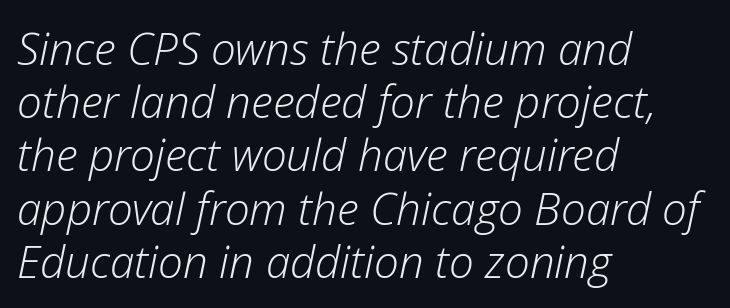
Weight: regular or lighter. Proportional: the letters do not fall into vertical columns. No word sits above an underline. This sample uses an oblique cut, with every glyph tilted off the vertical. The horizontal fit of the characters is conventional and even. The lines in this sample share a left origin and differ only in where they stop.
